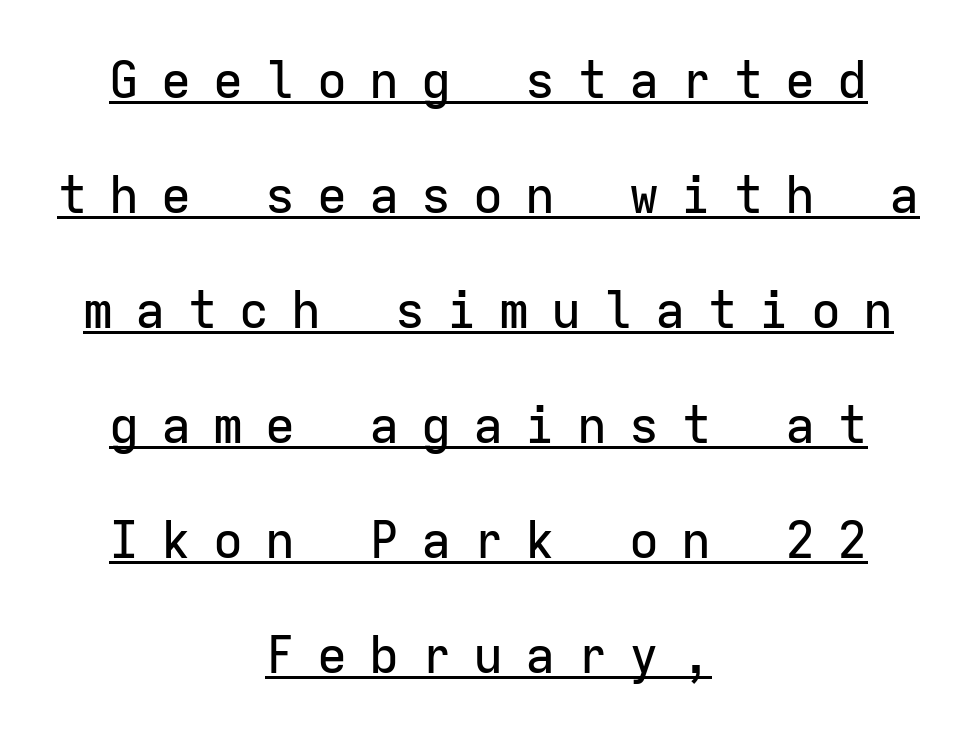
Q: Is the text italic (slanted)? A: No, it is upright.
Q: Is the typeface a serif or a sans-serif typeface? A: Sans-serif.
Q: Is the text underlined? A: Yes.
Q: How is the paragraph aligned? A: Centered.
Q: Is the spacing between letters normal or unusually wide? A: Unusually wide.
Q: Is the spacing between lines tight, normal or loose? A: Loose.
Q: Width (condensed, normal, or wide)? A: Normal.
Q: Stroke contrast? A: Low.
Q: x-height? A: Medium.
Q: Monospaced? A: Yes.
